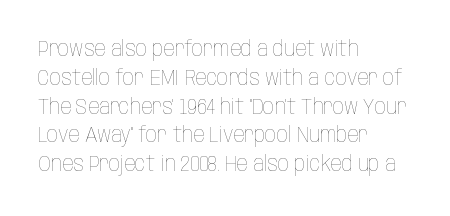
{"italic": "no", "bold": "no", "underline": "no", "align": "left", "line_spacing": "normal", "line_spacing_ratio": 1.31, "letter_spacing": "normal", "letter_spacing_em": 0.0, "glyph_px": 22}
